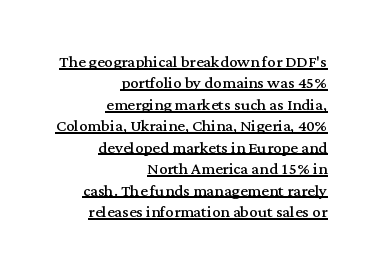
Q: Is the text bold? A: No.
Q: Is the text italic (slanted)? A: No, it is upright.
Q: Is the text underlined? A: Yes.
Q: How is the paragraph aligned? A: Right-aligned.
Q: Is the spacing between letters normal or unusually wide? A: Normal.
Q: Is the spacing between lines tight, normal or loose? A: Tight.
